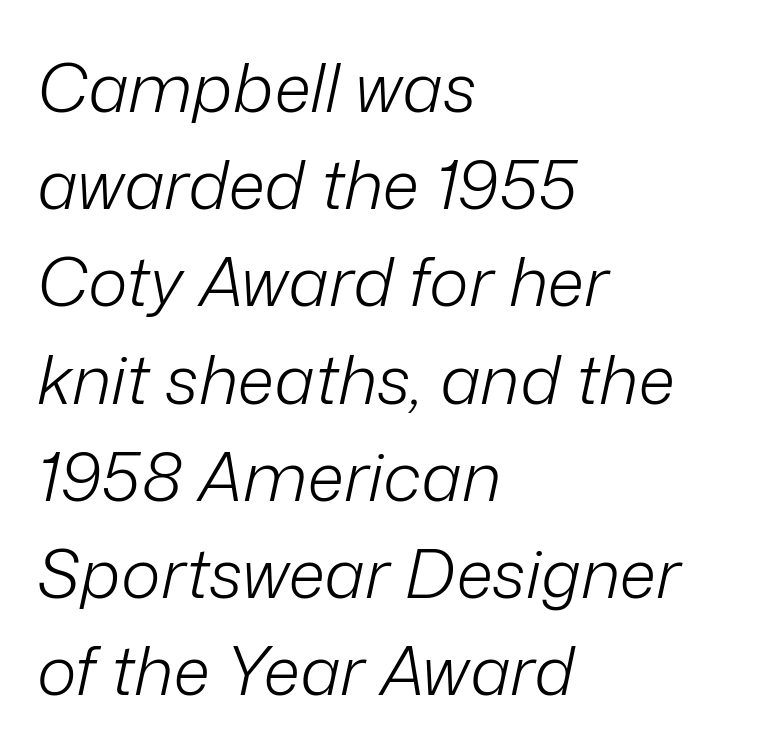
Honestly, the row spacing looks completely unremarkable. Compared with a centered layout, this one pins lines to the left instead. The glyphs look as if they've been sheared to an angle. Between one letter and the next there's only the usual sliver of space. Unmarked baselines from the first word to the last. Each letter keeps its own natural width here, so spacing adapts to shape.
